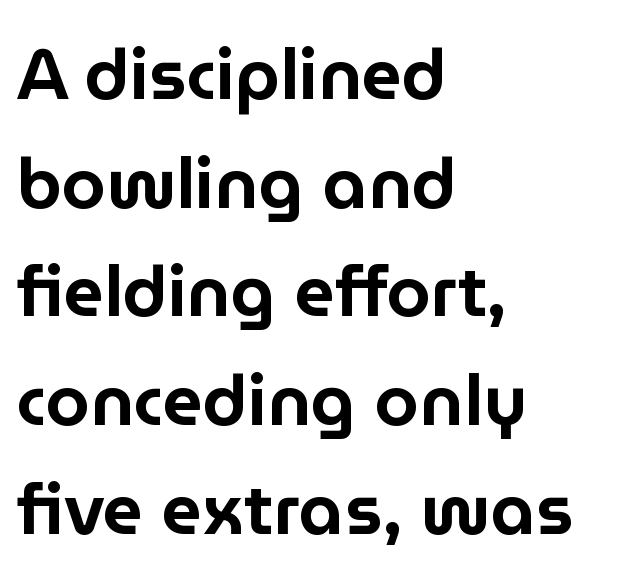
Q: Is the text italic (slanted)? A: No, it is upright.
Q: Is the typeface a serif or a sans-serif typeface? A: Sans-serif.
Q: Is the text underlined? A: No.
Q: How is the paragraph aligned? A: Left-aligned.
Q: Is the spacing between letters normal or unusually wide? A: Normal.
Q: Is the spacing between lines tight, normal or loose? A: Normal.
Q: Width (condensed, normal, or wide)? A: Normal.
Q: Stroke contrast? A: Low.
Q: x-height? A: Medium.
Q: Monospaced? A: No.
